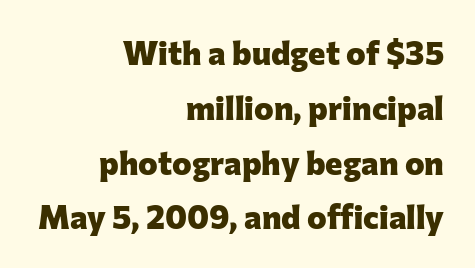
Reading down the block, your eye finds every line finishing at a fixed right position. Quick note: not italic, upright. This sample keeps an unexceptional amount of space between lines. Type without underlining.
